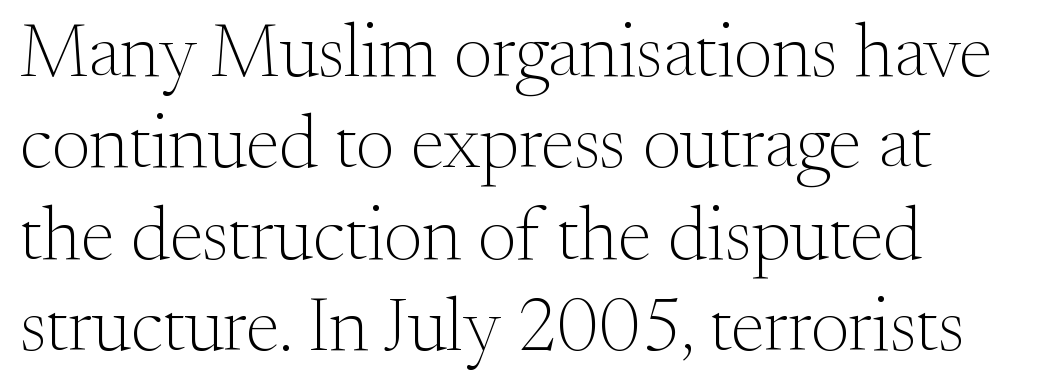
Do the characters align in a grid? No, the font is proportional. Unlike a clean sans, this face finishes its strokes with serifs. Characters remain perfectly vertical along every line. This rendering leaves character spacing at its baseline value. Stroke mass is kept to a normal reading level or below. Check under the words: just untouched page.
